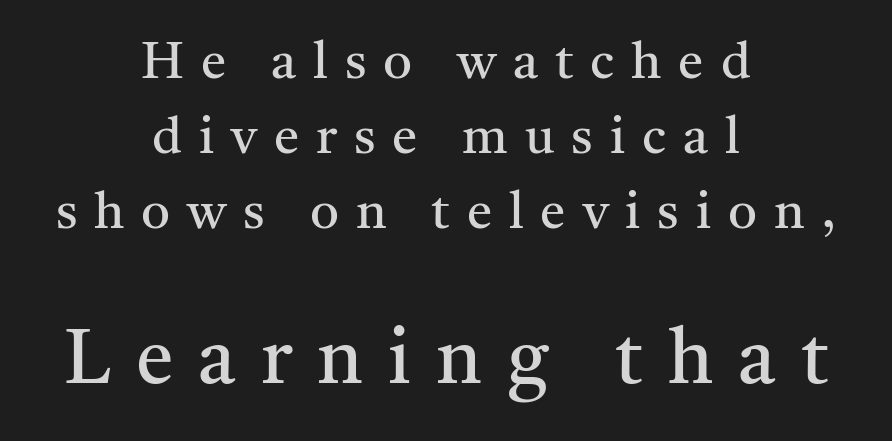
Q: Is the text bold? A: No.
Q: Is the text italic (slanted)? A: No, it is upright.
Q: Is the typeface a serif or a sans-serif typeface? A: Serif.
Q: Is the text underlined? A: No.
Q: How is the paragraph aligned? A: Centered.
Q: Is the spacing between letters normal or unusually wide? A: Unusually wide.
Q: Is the spacing between lines tight, normal or loose? A: Normal.
Q: Which block of text is set in a larger size, the first (top) or the second (bottom)? A: The second (bottom) one.
Q: Width (condensed, normal, or wide)? A: Normal.
Q: Stroke contrast? A: Medium.
Q: x-height? A: Medium.
Q: Monospaced? A: No.
